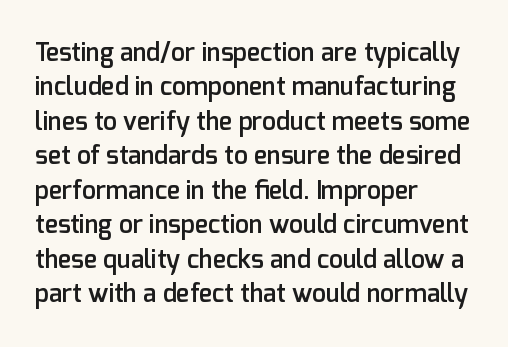
No italicization has been applied; the sample stays upright. Every letter is mildly thick-stroked: semibold rather than bold. The rag falls on the right side of this text block. The area under the type is left untouched.
